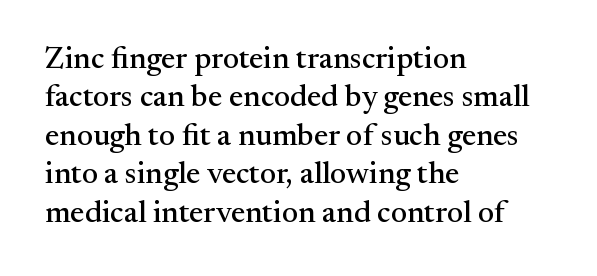
The image shows 31 px serif type, upright; set left-aligned, line spacing 1.24x, normal letter spacing, not underlined; medium stroke contrast and a small x-height.
